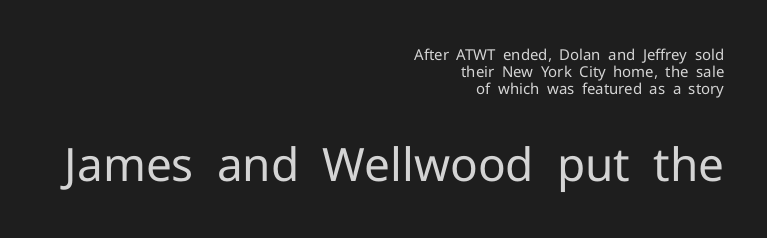
The image shows 46 px regular-weight sans-serif type, upright; set right-aligned, tight line spacing (1.13x), normal letter spacing, not underlined; the second (bottom) block is 3.07x larger; low stroke contrast and a medium x-height.
